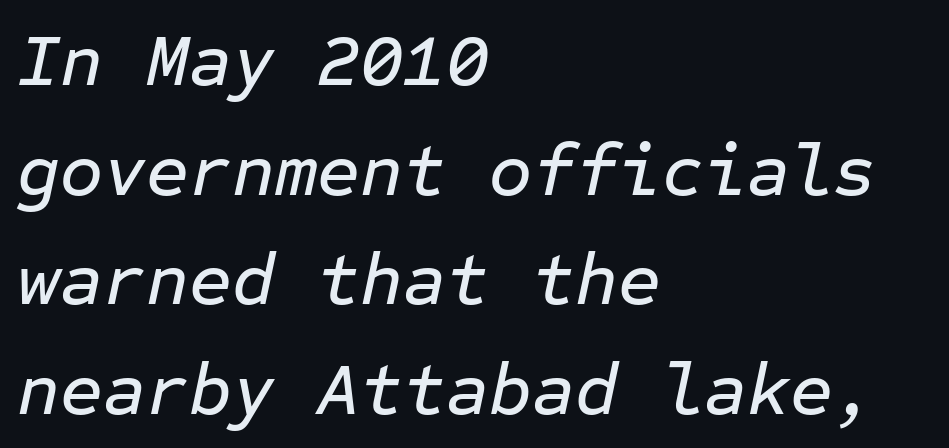
The image shows 74 px text type, italic (leaning right), monospaced; set left-aligned, normal line spacing (1.48x), normal letter spacing, not underlined; low stroke contrast and a medium x-height.
